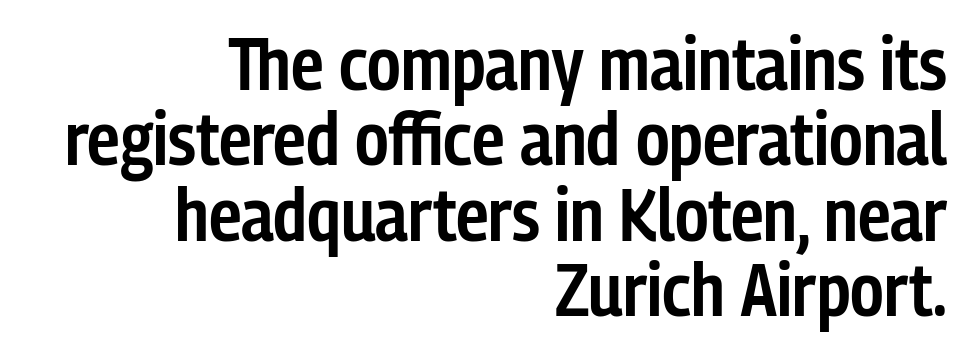
The image shows 74 px semibold, condensed sans-serif type, upright; set right-aligned, tight line spacing (1.02x), normal letter spacing, not underlined; low stroke contrast and a medium x-height.
